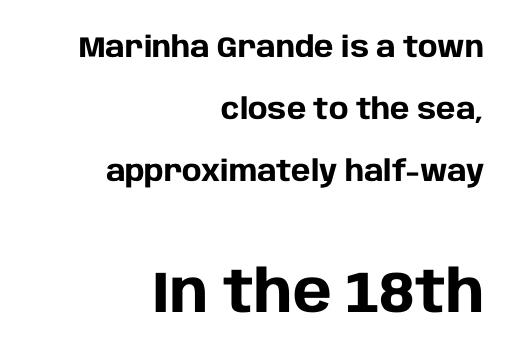
The ragged edge is on the left, which tells us the setting is flush right. Designer's note — italics off, roman on. The characters look thick and weighty, a clear bold. Does the leading feel generous? Absolutely, it's lavish. How are the letters spaced? Ordinarily, with no added tracking. Two sizes are in play, and the larger belongs to the second block.
